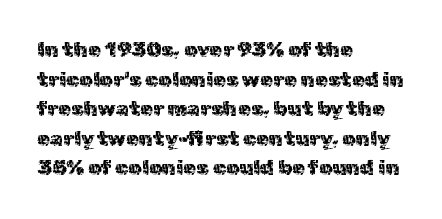
The image shows 21 px text type, upright; set left-aligned, normal line spacing (1.41x), normal letter spacing, not underlined.
